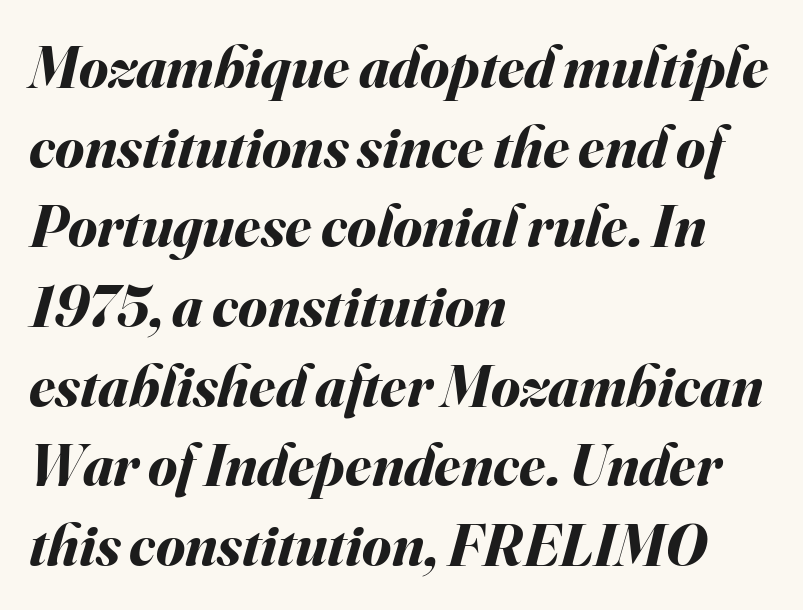
Line beginnings align vertically; line endings do not. Spacing verdict: proportional, widths tailored to each character. Emphasis by weight is at full strength: bold. Short note: letters normally spaced. The space beneath each line is pristine and unruled. The whole block is typeset with a tilt.
